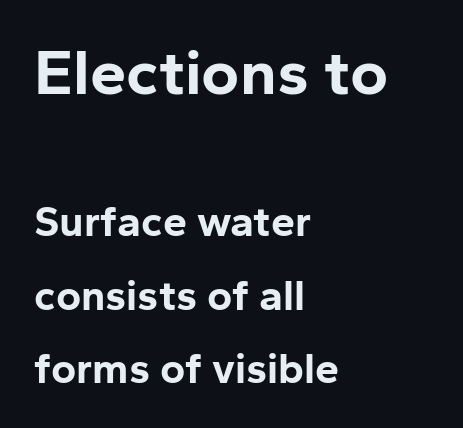
The image shows 65 px bold sans-serif type, upright; set left-aligned, normal line spacing (1.7x), normal letter spacing, not underlined; the first (top) block is 1.51x larger; low stroke contrast and a medium x-height.
